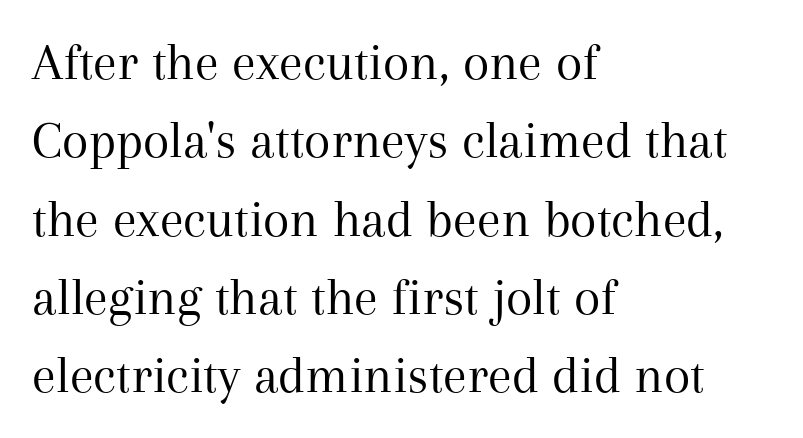
{"serif": "yes", "italic": "no", "bold": "no", "weight": "regular", "width": "normal", "stroke_contrast": "medium", "x_height": "medium", "monospaced": "no", "underline": "no", "align": "left", "line_spacing": "normal", "line_spacing_ratio": 1.45, "letter_spacing": "normal", "letter_spacing_em": 0.0, "glyph_px": 54}
